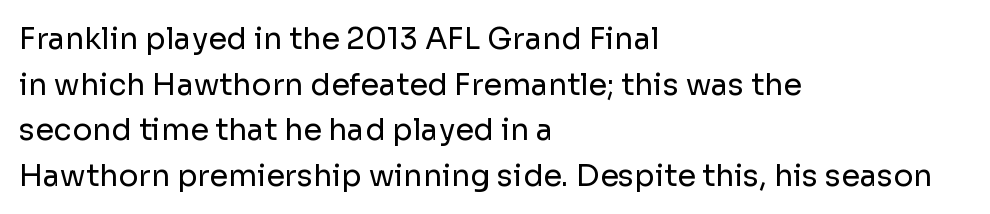
The image shows 30 px regular-weight sans-serif type, upright; set left-aligned, normal line spacing (1.52x), normal letter spacing, not underlined; low stroke contrast and a medium x-height.
